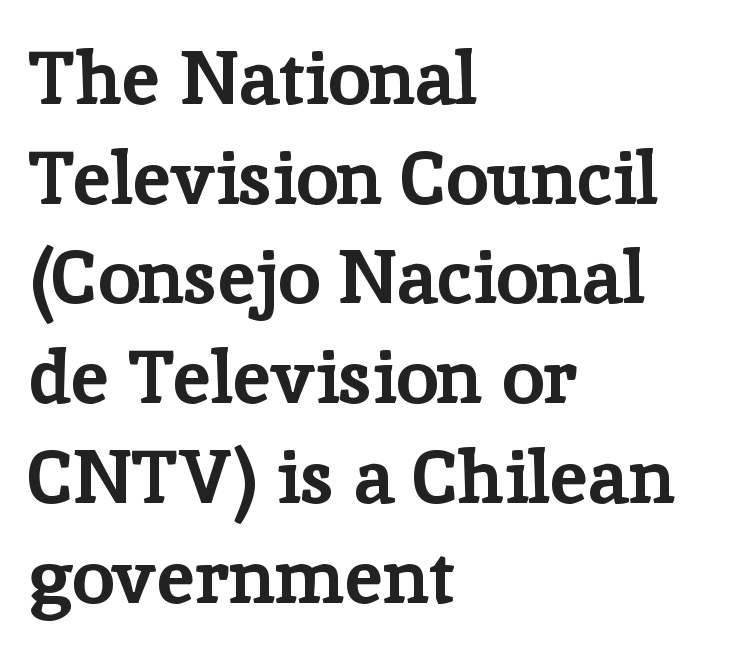
Q: Is the text bold? A: Yes.
Q: Is the text italic (slanted)? A: No, it is upright.
Q: Is the typeface a serif or a sans-serif typeface? A: Serif.
Q: Is the text underlined? A: No.
Q: How is the paragraph aligned? A: Left-aligned.
Q: Is the spacing between letters normal or unusually wide? A: Normal.
Q: Is the spacing between lines tight, normal or loose? A: Normal.
Q: Width (condensed, normal, or wide)? A: Normal.
Q: Stroke contrast? A: Low.
Q: x-height? A: Medium.
Q: Monospaced? A: No.
